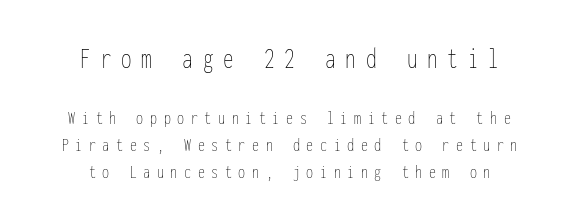
Monospaced: the letters line up in strict vertical columns. Posture: vertical. Compared with typical paragraphs, the rows here are spaced about the same. The typesetter chose a symmetrical, centered arrangement here. These two chunks differ in scale, with the top chunk taking the larger measure. The characters are drawn with everyday or finer stroke widths.
